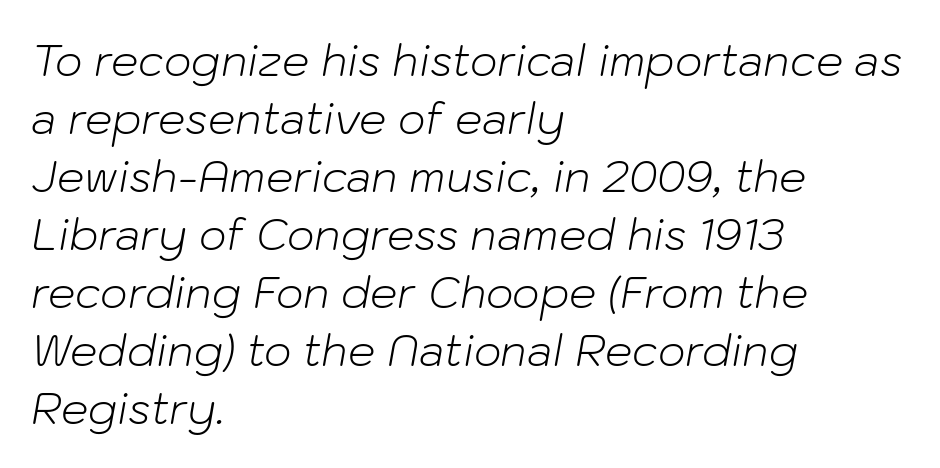
{"italic": "yes", "lean": "right", "slant_degrees": 10, "bold": "no", "weight": "light", "width": "normal", "stroke_contrast": "low", "x_height": "medium", "monospaced": "no", "underline": "no", "align": "left", "line_spacing": "normal", "line_spacing_ratio": 1.35, "letter_spacing": "normal", "letter_spacing_em": 0.0, "glyph_px": 43}
